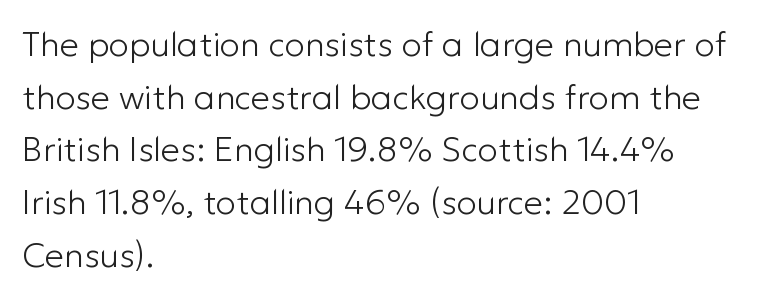
The image shows 34 px light sans-serif type, upright; set left-aligned, normal line spacing (1.55x), normal letter spacing, not underlined; low stroke contrast and a medium x-height.
